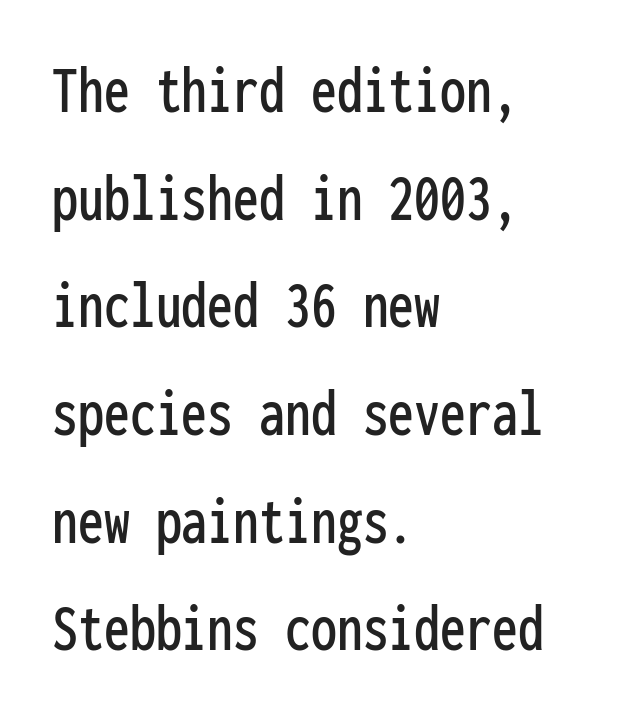
Q: Is the text italic (slanted)? A: No, it is upright.
Q: Is the typeface a serif or a sans-serif typeface? A: Sans-serif.
Q: Is the text underlined? A: No.
Q: How is the paragraph aligned? A: Left-aligned.
Q: Is the spacing between letters normal or unusually wide? A: Normal.
Q: Is the spacing between lines tight, normal or loose? A: Normal.
Q: Width (condensed, normal, or wide)? A: Condensed.
Q: Stroke contrast? A: Low.
Q: x-height? A: Medium.
Q: Monospaced? A: Yes.
